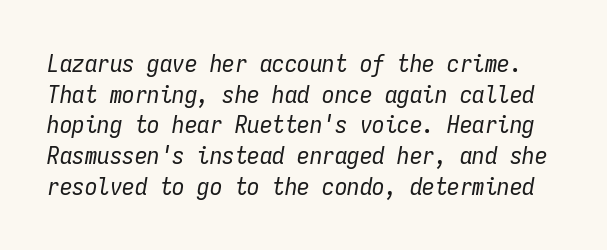
The text carries the slant typical of an italic or oblique font. The font sits on the lighter half of the weight spectrum, regular included. Anything drawn beneath the words? Only blank space. Default kerning and tracking; the words read as compact shapes.
